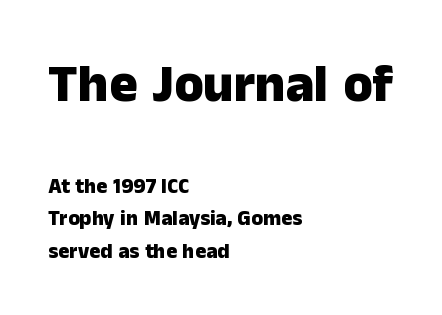
Q: Is the text bold? A: Yes.
Q: Is the text italic (slanted)? A: No, it is upright.
Q: Is the typeface a serif or a sans-serif typeface? A: Sans-serif.
Q: Is the text underlined? A: No.
Q: How is the paragraph aligned? A: Left-aligned.
Q: Is the spacing between letters normal or unusually wide? A: Normal.
Q: Is the spacing between lines tight, normal or loose? A: Normal.
Q: Which block of text is set in a larger size, the first (top) or the second (bottom)? A: The first (top) one.
Q: Width (condensed, normal, or wide)? A: Normal.
Q: Stroke contrast? A: Low.
Q: x-height? A: Medium.
Q: Monospaced? A: No.
